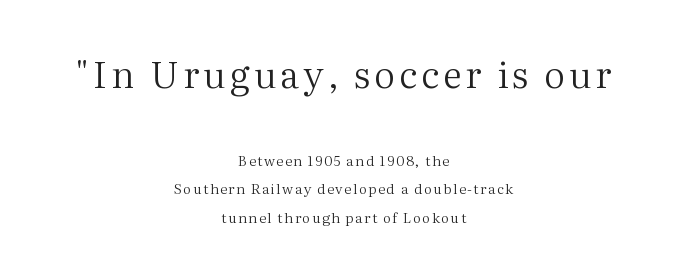
{"serif": "yes", "italic": "no", "bold": "no", "weight": "regular", "width": "normal", "stroke_contrast": "medium", "x_height": "medium", "monospaced": "no", "underline": "no", "align": "center", "line_spacing": "loose", "line_spacing_ratio": 2.03, "larger_block": "first", "size_ratio": 2.64, "glyph_px": 37}
